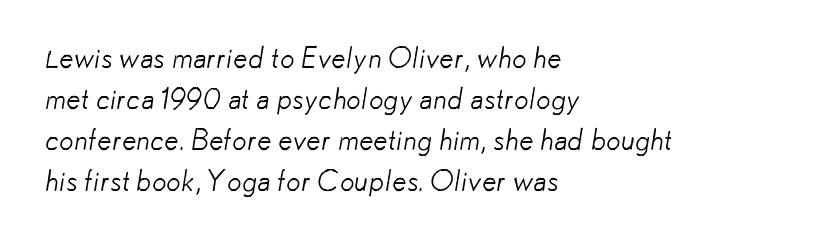
The image shows 29 px light sans-serif type; set left-aligned, normal line spacing (1.41x), normal letter spacing, not underlined; low stroke contrast and a small x-height.
